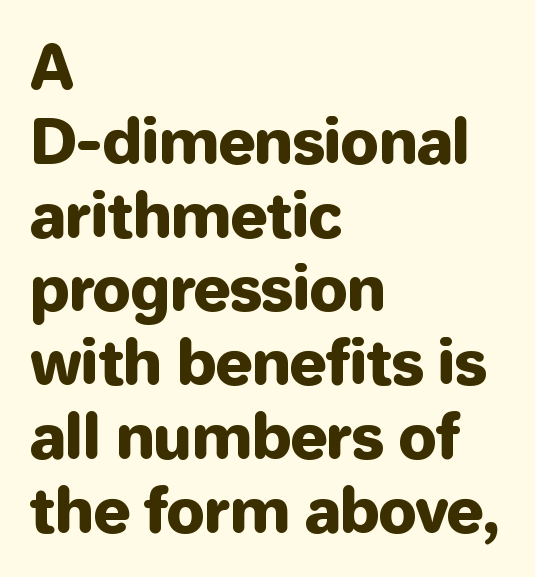
Caption: multi-line text, flush left, ragged right. This sample uses a sans-serif face. The glyphs are unaccompanied by any horizontal stroke below them. Standard letterfit; no display-style spreading of the glyphs.
